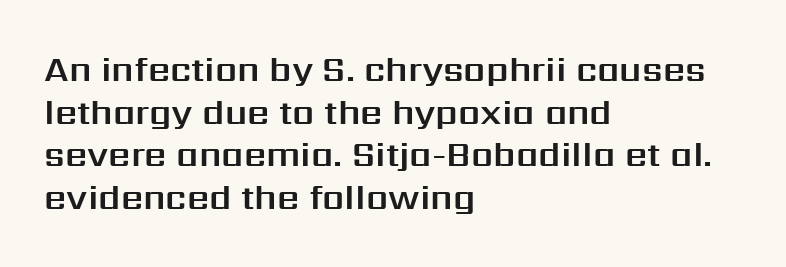
You could call the tracking neutral — neither tight nor loose. Teacher's note: observe the even left margin — that is flush-left alignment. Each letter keeps its own natural width here, so spacing adapts to shape. Every character sits straight up, as roman type does. The zone under the glyphs is completely vacant. These lines are composed in type without serifs.
